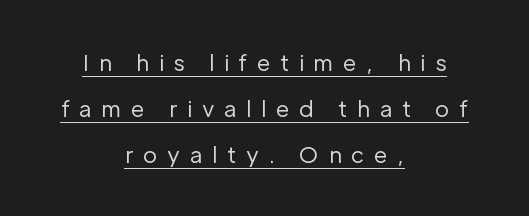
Q: Is the text bold? A: No.
Q: Is the text italic (slanted)? A: No, it is upright.
Q: Is the text underlined? A: Yes.
Q: How is the paragraph aligned? A: Centered.
Q: Is the spacing between letters normal or unusually wide? A: Unusually wide.
Q: Is the spacing between lines tight, normal or loose? A: Loose.
